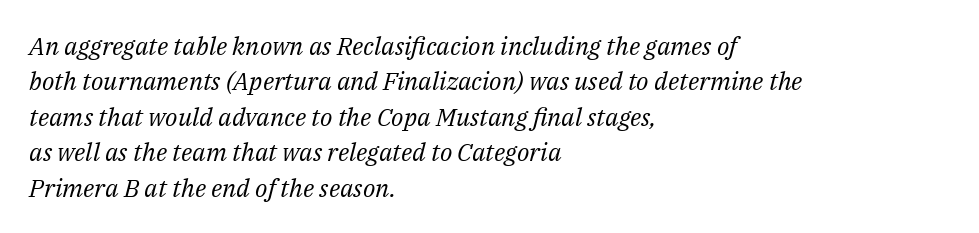
Q: Is the text bold? A: No.
Q: Is the text italic (slanted)? A: Yes, it leans right by about 14 degrees.
Q: Is the text underlined? A: No.
Q: How is the paragraph aligned? A: Left-aligned.
Q: Is the spacing between letters normal or unusually wide? A: Normal.
Q: Is the spacing between lines tight, normal or loose? A: Normal.
